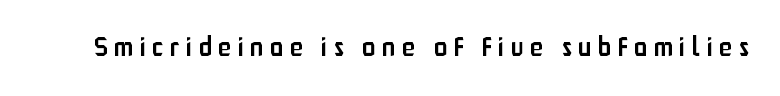
{"italic": "no", "bold": "semi", "underline": "no", "letter_spacing": "wide", "letter_spacing_em": 0.24, "glyph_px": 27}
